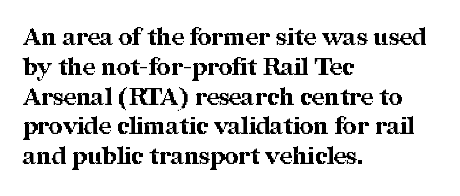
Q: Is the text bold? A: Yes.
Q: Is the text italic (slanted)? A: No, it is upright.
Q: Is the text underlined? A: No.
Q: How is the paragraph aligned? A: Left-aligned.
Q: Is the spacing between letters normal or unusually wide? A: Normal.
